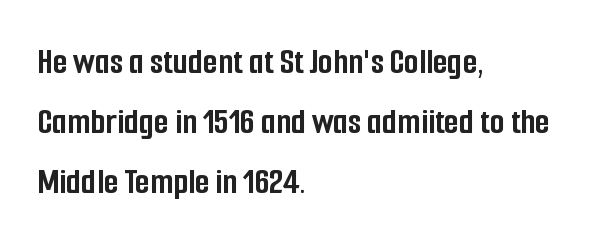
Q: Is the text bold? A: Yes.
Q: Is the text italic (slanted)? A: No, it is upright.
Q: Is the typeface a serif or a sans-serif typeface? A: Sans-serif.
Q: Is the text underlined? A: No.
Q: How is the paragraph aligned? A: Left-aligned.
Q: Is the spacing between letters normal or unusually wide? A: Normal.
Q: Is the spacing between lines tight, normal or loose? A: Normal.
Q: Width (condensed, normal, or wide)? A: Condensed.
Q: Stroke contrast? A: Low.
Q: x-height? A: Medium.
Q: Monospaced? A: No.
